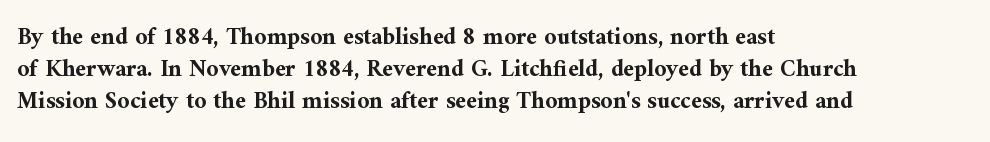
{"italic": "no", "bold": "yes", "underline": "no", "align": "left", "line_spacing": "normal", "line_spacing_ratio": 1.34, "letter_spacing": "normal", "letter_spacing_em": 0.0, "glyph_px": 24}
